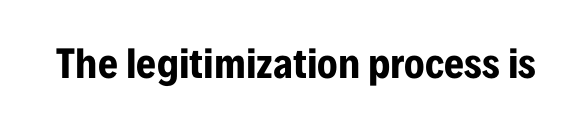
The image shows 43 px bold, condensed sans-serif type, upright; set normal letter spacing, not underlined; low stroke contrast and a medium x-height.
